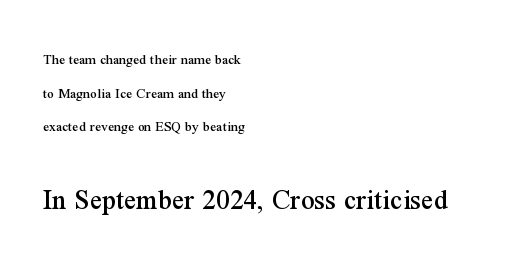
{"serif": "yes", "italic": "no", "width": "normal", "stroke_contrast": "medium", "x_height": "medium", "monospaced": "no", "underline": "no", "align": "left", "line_spacing": "loose", "line_spacing_ratio": 2.24, "letter_spacing": "normal", "letter_spacing_em": 0.0, "larger_block": "second", "size_ratio": 2.0, "glyph_px": 30}
